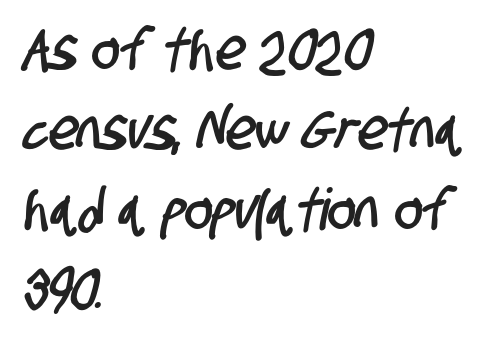
The image shows 58 px condensed sans-serif type; set left-aligned, normal line spacing (1.38x), normal letter spacing, not underlined; low stroke contrast and a large x-height.
